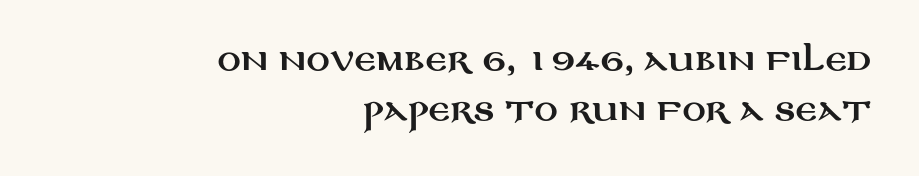
{"serif": "no", "italic": "no", "width": "wide", "stroke_contrast": "medium", "x_height": "large", "monospaced": "no", "underline": "no", "align": "right", "line_spacing_ratio": 1.72, "letter_spacing": "normal", "letter_spacing_em": 0.0, "glyph_px": 29}
